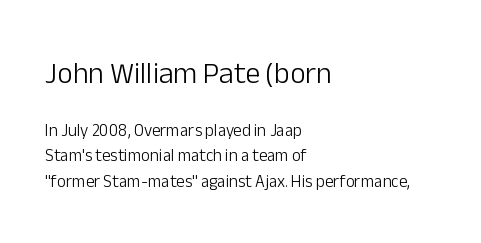
Weight: regular or lighter. Rows of type keep a routine distance in the vertical direction. This sample uses a sans-serif face. Italic: no, the glyphs are upright roman.
